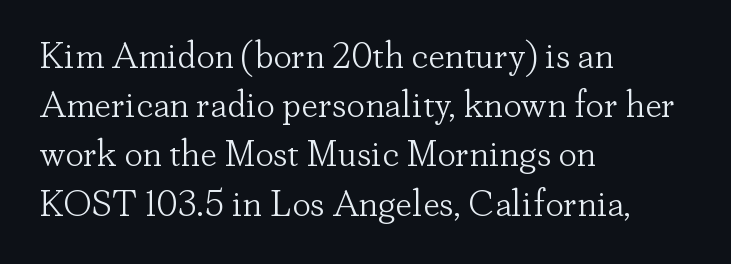
The image shows 37 px light serif type, upright; set left-aligned, normal line spacing (1.33x), normal letter spacing, not underlined; low stroke contrast and a small x-height.
